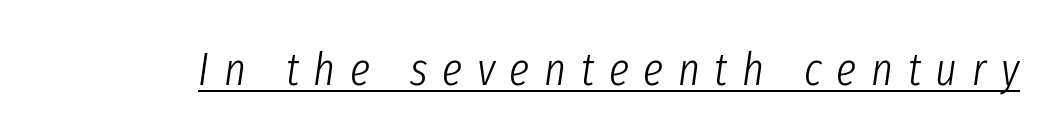
The image shows 46 px light, condensed type, italic (leaning right); set unusually wide letter spacing (+0.32 em), underlined; low stroke contrast and a medium x-height.
